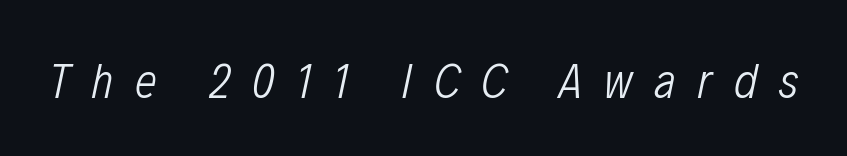
{"italic": "yes", "lean": "right", "slant_degrees": 12, "bold": "no", "weight": "light", "width": "condensed", "stroke_contrast": "low", "x_height": "medium", "monospaced": "no", "underline": "no", "letter_spacing": "wide", "letter_spacing_em": 0.44, "glyph_px": 49}
